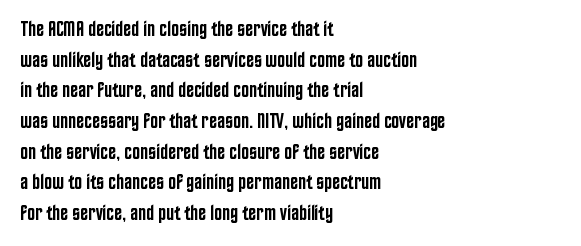
The image shows 21 px text type, upright; set left-aligned, normal line spacing (1.46x), normal letter spacing, not underlined.
